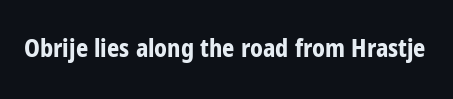
The image shows 24 px bold type, upright; set normal letter spacing, not underlined.
